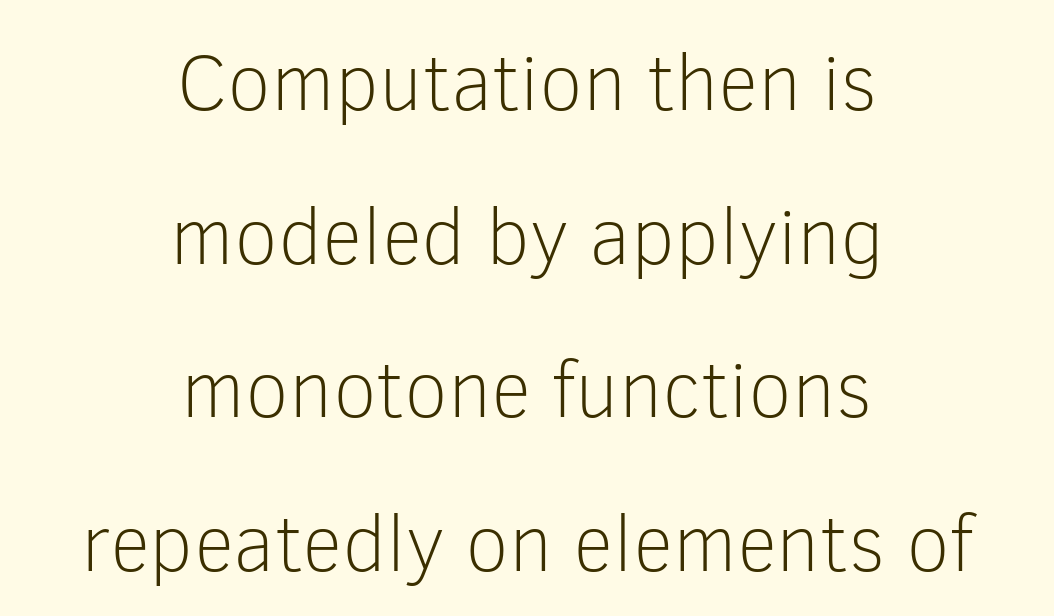
Q: Is the text bold? A: No.
Q: Is the text italic (slanted)? A: No, it is upright.
Q: Is the typeface a serif or a sans-serif typeface? A: Sans-serif.
Q: Is the text underlined? A: No.
Q: How is the paragraph aligned? A: Centered.
Q: Is the spacing between letters normal or unusually wide? A: Normal.
Q: Is the spacing between lines tight, normal or loose? A: Loose.
Q: Width (condensed, normal, or wide)? A: Normal.
Q: Stroke contrast? A: Low.
Q: x-height? A: Medium.
Q: Monospaced? A: No.
